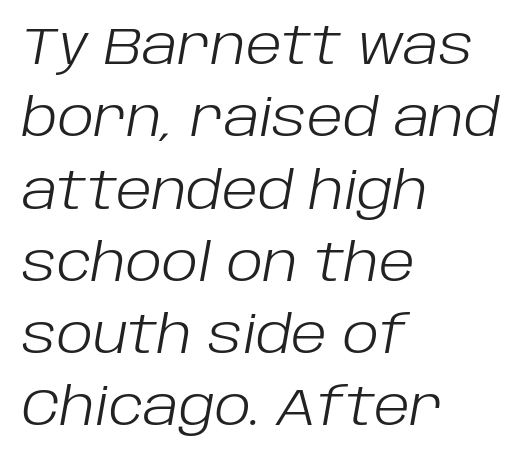
Q: Is the text bold? A: No.
Q: Is the text italic (slanted)? A: Yes, it leans right by about 10 degrees.
Q: Is the text underlined? A: No.
Q: How is the paragraph aligned? A: Left-aligned.
Q: Is the spacing between letters normal or unusually wide? A: Normal.
Q: Is the spacing between lines tight, normal or loose? A: Normal.
Q: Width (condensed, normal, or wide)? A: Normal.
Q: Stroke contrast? A: Low.
Q: x-height? A: Large.
Q: Monospaced? A: No.
